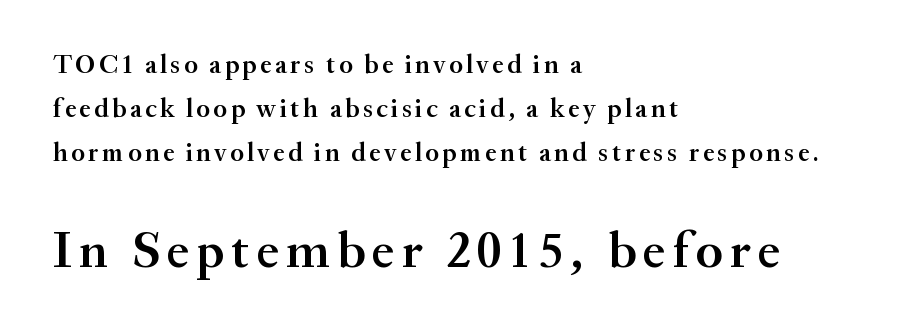
Q: Is the text bold? A: Semi-bold.
Q: Is the text italic (slanted)? A: No, it is upright.
Q: Is the typeface a serif or a sans-serif typeface? A: Serif.
Q: Is the text underlined? A: No.
Q: How is the paragraph aligned? A: Left-aligned.
Q: Is the spacing between lines tight, normal or loose? A: Normal.
Q: Which block of text is set in a larger size, the first (top) or the second (bottom)? A: The second (bottom) one.
Q: Width (condensed, normal, or wide)? A: Normal.
Q: Stroke contrast? A: Medium.
Q: x-height? A: Small.
Q: Monospaced? A: No.
